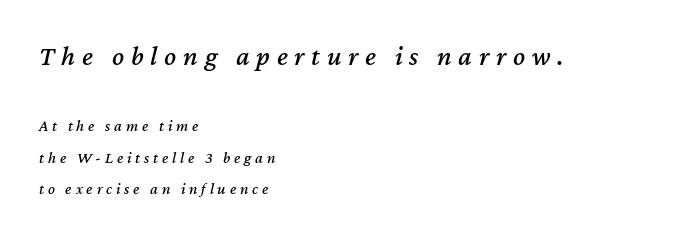
Q: Is the text italic (slanted)? A: Yes, it leans right by about 12 degrees.
Q: Is the text underlined? A: No.
Q: How is the paragraph aligned? A: Left-aligned.
Q: Is the spacing between letters normal or unusually wide? A: Unusually wide.
Q: Is the spacing between lines tight, normal or loose? A: Loose.
Q: Which block of text is set in a larger size, the first (top) or the second (bottom)? A: The first (top) one.
Q: Width (condensed, normal, or wide)? A: Normal.
Q: Stroke contrast? A: Medium.
Q: x-height? A: Medium.
Q: Monospaced? A: No.
